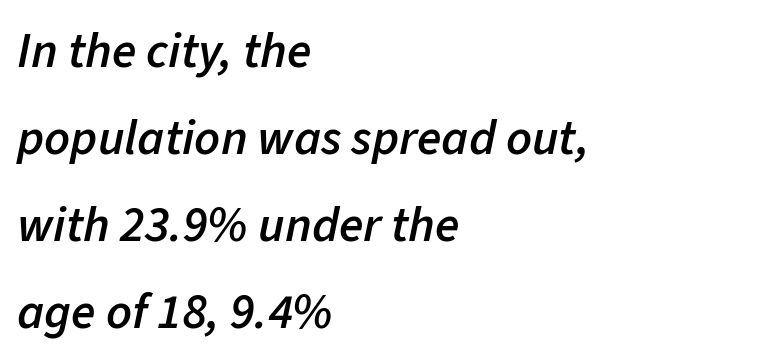
The image shows 50 px semibold type, italic (leaning right); set left-aligned, line spacing 1.74x, normal letter spacing, not underlined; low stroke contrast and a medium x-height.
